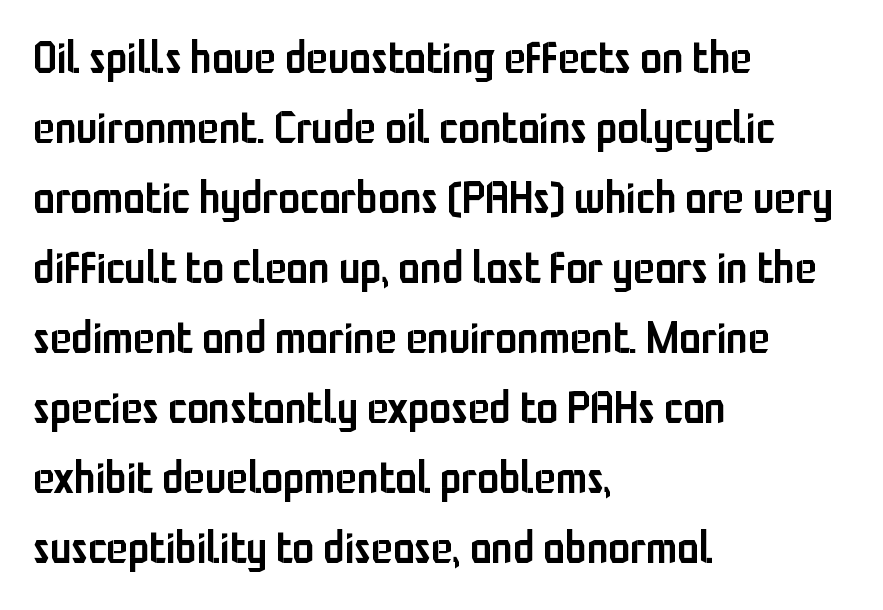
{"serif": "no", "italic": "no", "bold": "semi", "weight": "semibold", "width": "condensed", "stroke_contrast": "low", "x_height": "medium", "monospaced": "no", "underline": "no", "align": "left", "line_spacing": "normal", "line_spacing_ratio": 1.59, "letter_spacing": "normal", "letter_spacing_em": 0.0, "glyph_px": 44}
